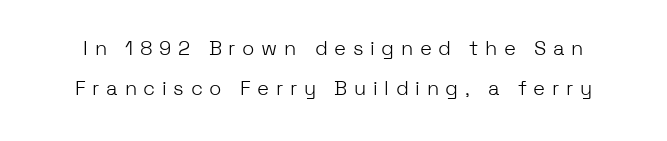
The image shows 20 px text type, upright; set loose line spacing (2.0x), unusually wide letter spacing (+0.33 em), not underlined.
